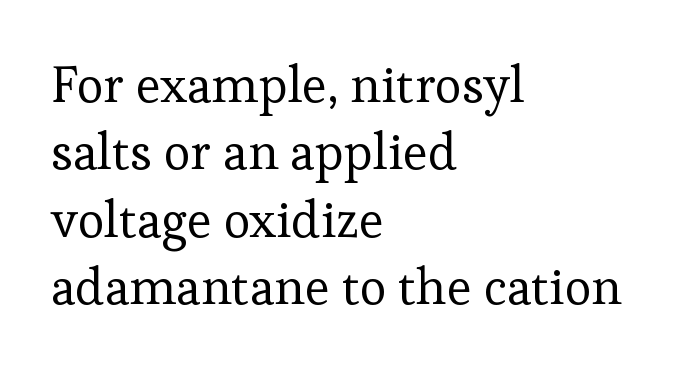
{"serif": "yes", "italic": "no", "bold": "no", "weight": "regular", "width": "normal", "stroke_contrast": "low", "x_height": "medium", "monospaced": "no", "underline": "no", "align": "left", "line_spacing": "normal", "line_spacing_ratio": 1.32, "letter_spacing": "normal", "letter_spacing_em": 0.0, "glyph_px": 51}
